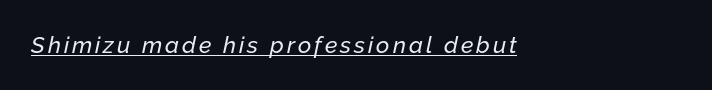
Q: Is the text italic (slanted)? A: Yes, it leans right by about 12 degrees.
Q: Is the text underlined? A: Yes.
Q: How is the paragraph aligned? A: Left-aligned.
